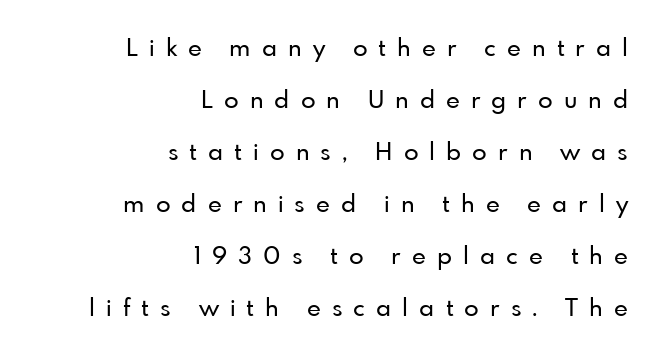
The image shows 24 px text type, upright; set right-aligned, loose line spacing (2.17x), unusually wide letter spacing (+0.46 em), not underlined.
